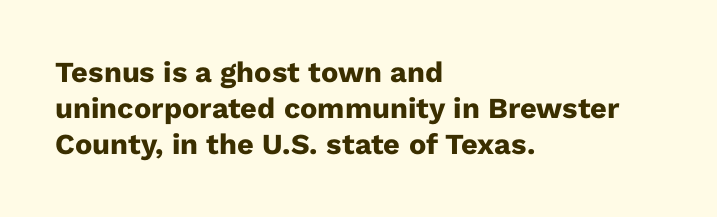
The image shows 29 px heavy sans-serif type, upright; set left-aligned, line spacing 1.24x, normal letter spacing, not underlined; low stroke contrast and a medium x-height.
